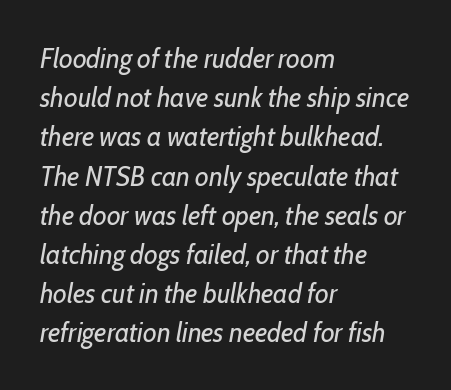
Q: Is the text bold? A: No.
Q: Is the text italic (slanted)? A: Yes, it leans right by about 10 degrees.
Q: Is the text underlined? A: No.
Q: How is the paragraph aligned? A: Left-aligned.
Q: Is the spacing between letters normal or unusually wide? A: Normal.
Q: Is the spacing between lines tight, normal or loose? A: Normal.
Q: Width (condensed, normal, or wide)? A: Condensed.
Q: Stroke contrast? A: Low.
Q: x-height? A: Medium.
Q: Monospaced? A: No.
